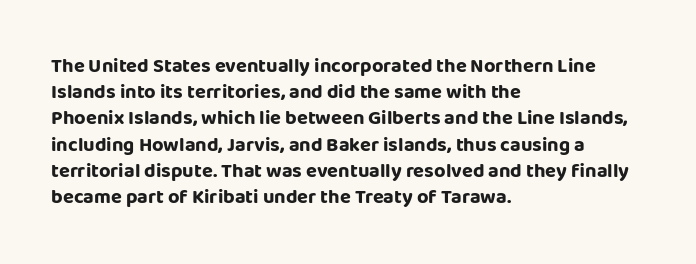
Leftover space on each line is placed entirely after the last word. Honestly, the row spacing looks completely unremarkable. This sample uses an upright cut, with every glyph sitting square on the baseline. A typesetter would call this zero additional tracking. Check the space under the baseline: it is left empty.
